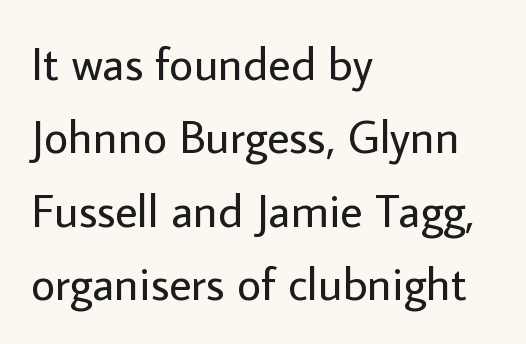
The image shows 47 px regular-weight sans-serif type, upright; set left-aligned, normal line spacing (1.56x), normal letter spacing, not underlined; low stroke contrast and a medium x-height.
